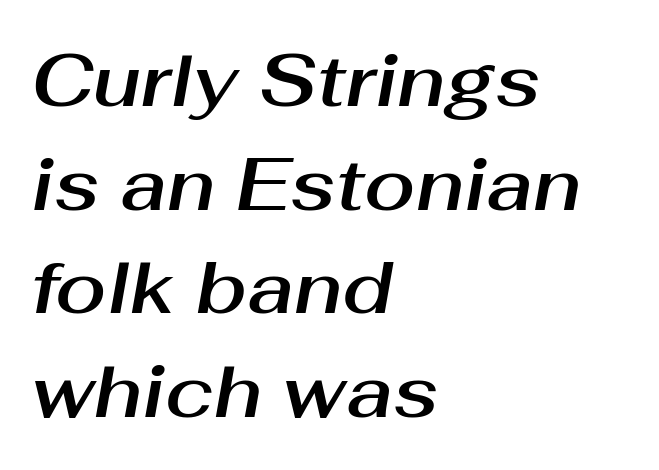
{"italic": "yes", "lean": "right", "slant_degrees": 10, "width": "normal", "stroke_contrast": "medium", "x_height": "medium", "monospaced": "no", "underline": "no", "align": "left", "line_spacing": "normal", "line_spacing_ratio": 1.4, "letter_spacing": "normal", "letter_spacing_em": 0.0, "glyph_px": 74}
